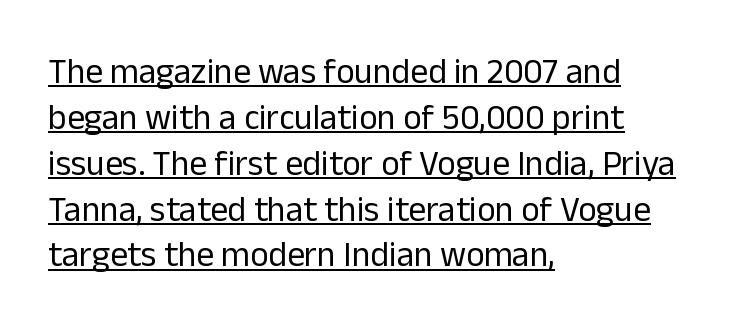
{"serif": "no", "italic": "no", "bold": "no", "weight": "regular", "width": "normal", "stroke_contrast": "low", "x_height": "medium", "monospaced": "no", "underline": "yes", "align": "left", "line_spacing": "normal", "line_spacing_ratio": 1.31, "letter_spacing": "normal", "letter_spacing_em": 0.0, "glyph_px": 35}
